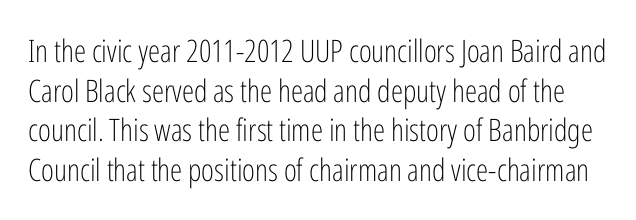
Has an underline been added? It has not. Students, observe: this is what conventionally led text looks like. Grotesque or geometric, the face here clearly has no serifs. Stroke thickness stays within the range of a standard reading face or lighter.
